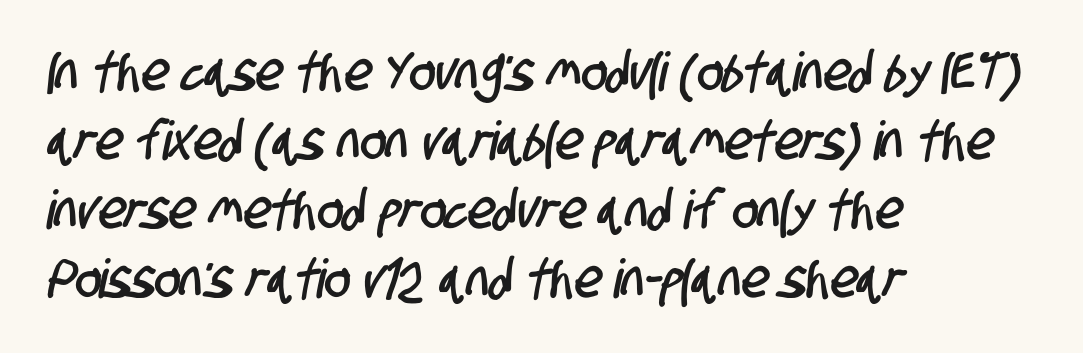
This sample uses a sans-serif face. Vertically, the passage feels balanced, rows spaced as you'd expect. The gaps between neighbouring characters are ordinary and unremarkable. Bare-footed words on every line. The text block is weighted toward the left margin, trailing off unevenly rightward.
